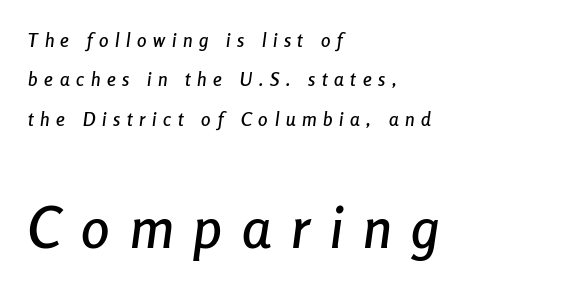
The tracking reads as deliberately expanded to a designer's eye. Leading: increased. The glyphs look as if they've been sheared to an angle. The rendering anchors every line to the left-hand side. Each letter keeps its own natural width here, so spacing adapts to shape.
